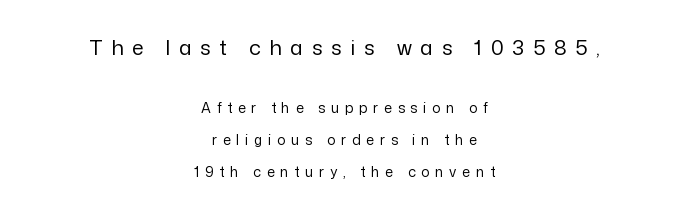
Descender tails drop into unmarked territory. Which chunk is bigger? The first one — the top block dwarfs the bottom. Nothing heavy about these letters — not bold at all. The letters are spread apart with noticeably loose tracking.
